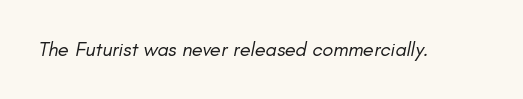
Q: Is the text bold? A: No.
Q: Is the text italic (slanted)? A: Yes, it leans right by about 11 degrees.
Q: Is the text underlined? A: No.
Q: Is the spacing between letters normal or unusually wide? A: Normal.
